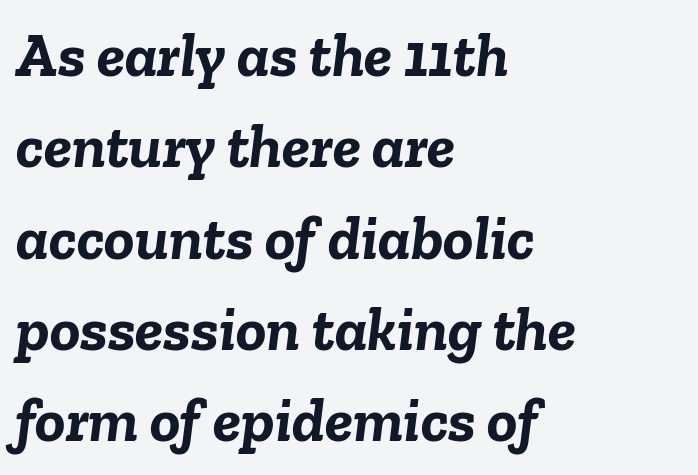
The image shows 63 px semibold type, italic (leaning right); set left-aligned, normal line spacing (1.45x), normal letter spacing, not underlined; low stroke contrast and a medium x-height.
